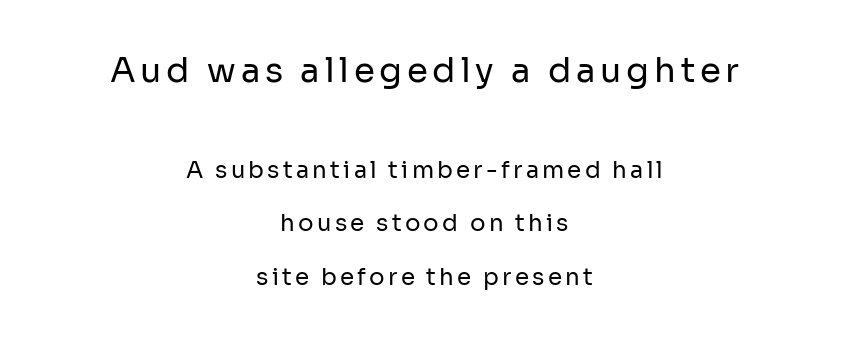
{"serif": "no", "italic": "no", "bold": "no", "weight": "regular", "width": "normal", "stroke_contrast": "low", "x_height": "medium", "monospaced": "no", "underline": "no", "align": "center", "line_spacing": "loose", "line_spacing_ratio": 2.32, "larger_block": "first", "size_ratio": 1.48, "glyph_px": 34}
